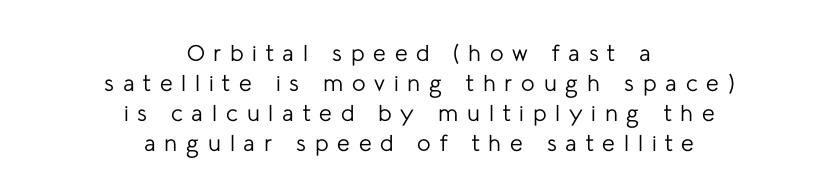
The rendering inserts visible extra space after every character. Unlike italic type, these characters show no tilt at all. The string is rendered with underlining switched off. Is the stroke heavy? The answer is a plain regular-or-lighter. Layout note: lines centered.
